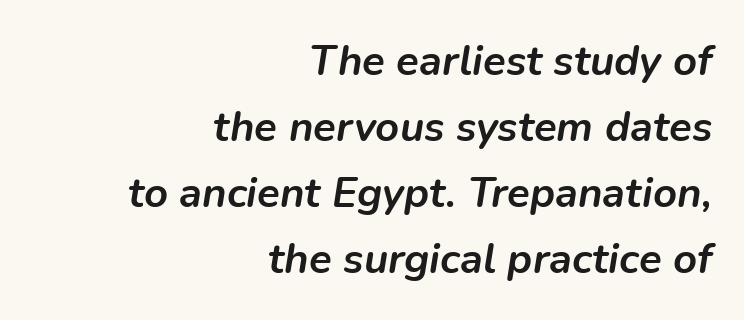
{"italic": "yes", "lean": "right", "slant_degrees": 9, "bold": "yes", "weight": "semibold", "width": "normal", "stroke_contrast": "low", "x_height": "medium", "monospaced": "no", "underline": "no", "align": "right", "line_spacing": "normal", "line_spacing_ratio": 1.57, "letter_spacing": "normal", "letter_spacing_em": 0.0, "glyph_px": 42}
